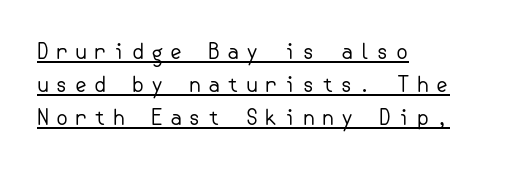
Compared with typical paragraphs, the rows here are spaced about the same. Weight: not bold — regular or lighter. This is the regular roman posture of the typeface. These characters rest on top of a visible drawn line. The paragraph shown leans on its left margin. The letterforms stand isolated, each surrounded by extra space.
